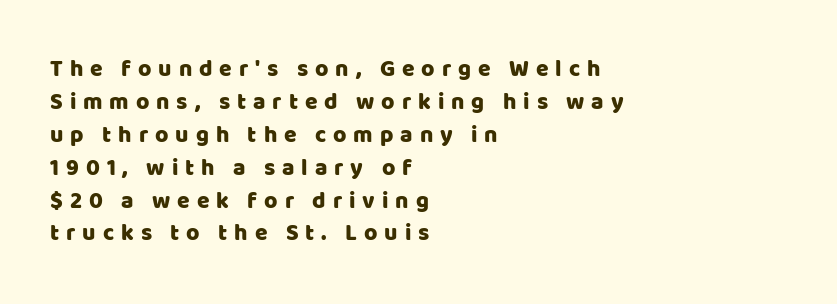
Q: Is the text italic (slanted)? A: No, it is upright.
Q: Is the text underlined? A: No.
Q: How is the paragraph aligned? A: Left-aligned.
Q: Is the spacing between letters normal or unusually wide? A: Unusually wide.
Q: Is the spacing between lines tight, normal or loose? A: Normal.
